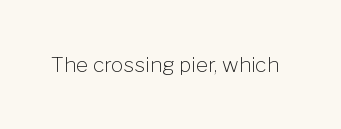
{"italic": "no", "bold": "no", "underline": "no", "letter_spacing": "normal", "letter_spacing_em": 0.0, "glyph_px": 21}
